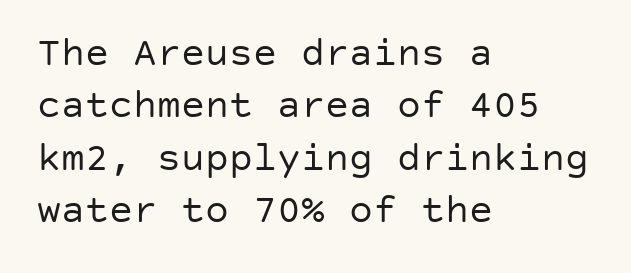
Q: Is the text bold? A: No.
Q: Is the text italic (slanted)? A: No, it is upright.
Q: Is the typeface a serif or a sans-serif typeface? A: Sans-serif.
Q: Is the text underlined? A: No.
Q: How is the paragraph aligned? A: Left-aligned.
Q: Is the spacing between letters normal or unusually wide? A: Normal.
Q: Is the spacing between lines tight, normal or loose? A: Normal.
Q: Width (condensed, normal, or wide)? A: Normal.
Q: Stroke contrast? A: Low.
Q: x-height? A: Large.
